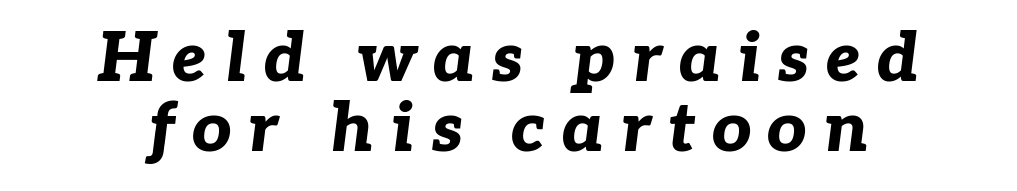
Q: Is the text bold? A: Yes.
Q: Is the text italic (slanted)? A: Yes, it leans right by about 7 degrees.
Q: Is the text underlined? A: No.
Q: How is the paragraph aligned? A: Centered.
Q: Is the spacing between letters normal or unusually wide? A: Unusually wide.
Q: Is the spacing between lines tight, normal or loose? A: Tight.
Q: Width (condensed, normal, or wide)? A: Normal.
Q: Stroke contrast? A: Low.
Q: x-height? A: Medium.
Q: Monospaced? A: No.
